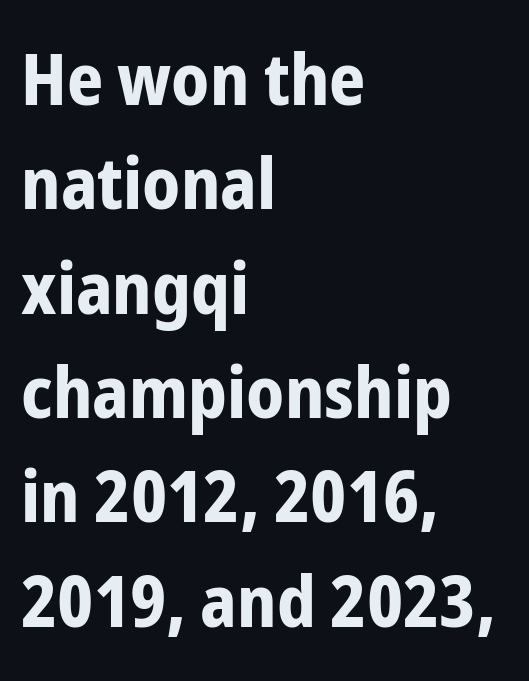
A sans-serif font was chosen for this passage. Glyph-to-glyph distance matches everyday printed text. What's the leading like? Ordinary, nothing unusual. This sample is left-justified, so line endings fall wherever the words run out. Looks like regular typesetting: each glyph gets only the width it needs.
